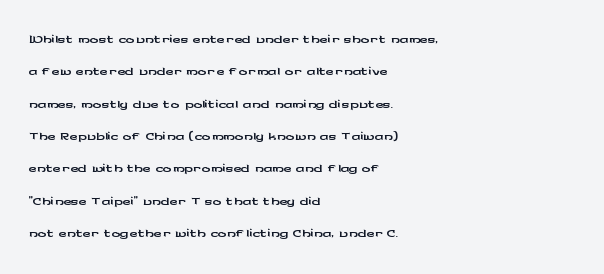
Bare-footed words on every line. The space between consecutive lines is moderate. Caption: standard tracking, unaltered. The lettering holds an erect, upright posture throughout. The text block is weighted toward the left margin, trailing off unevenly rightward.
